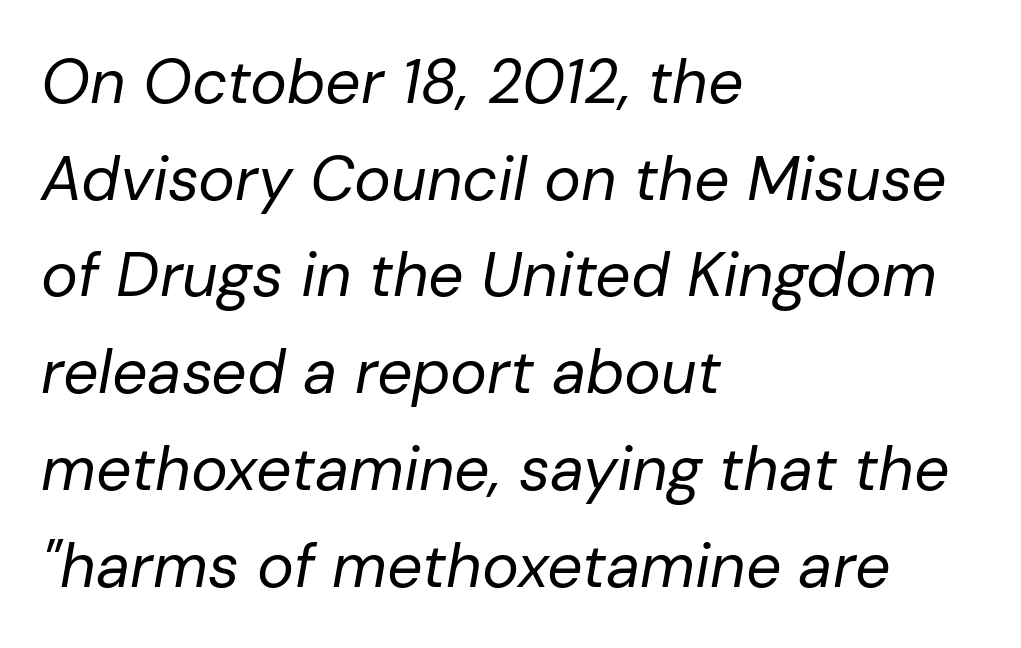
{"italic": "yes", "lean": "right", "slant_degrees": 10, "bold": "no", "weight": "regular", "width": "normal", "stroke_contrast": "low", "x_height": "medium", "monospaced": "no", "underline": "no", "align": "left", "line_spacing": "normal", "line_spacing_ratio": 1.56, "letter_spacing": "normal", "letter_spacing_em": 0.0, "glyph_px": 62}
